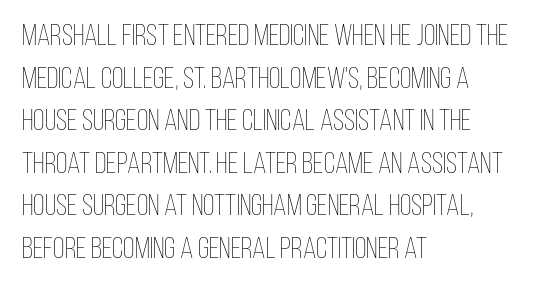
{"italic": "no", "bold": "no", "weight": "thin", "width": "condensed", "stroke_contrast": "low", "x_height": "large", "monospaced": "no", "underline": "no", "align": "left", "line_spacing": "normal", "line_spacing_ratio": 1.42, "letter_spacing": "normal", "letter_spacing_em": 0.0, "glyph_px": 30}
